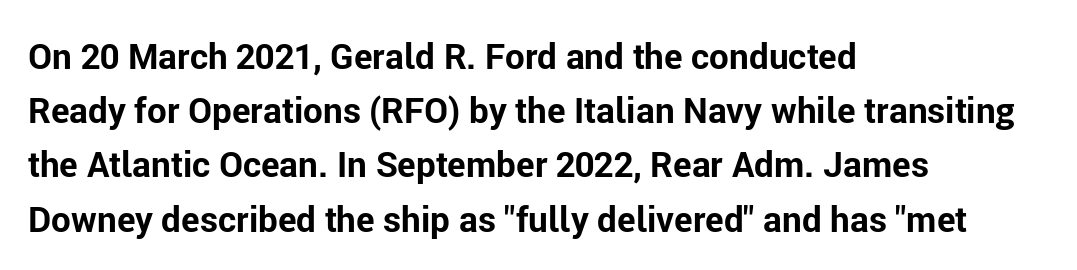
{"serif": "no", "italic": "no", "bold": "yes", "weight": "bold", "width": "normal", "stroke_contrast": "low", "x_height": "medium", "monospaced": "no", "underline": "no", "align": "left", "line_spacing": "normal", "line_spacing_ratio": 1.55, "letter_spacing": "normal", "letter_spacing_em": 0.0, "glyph_px": 35}
